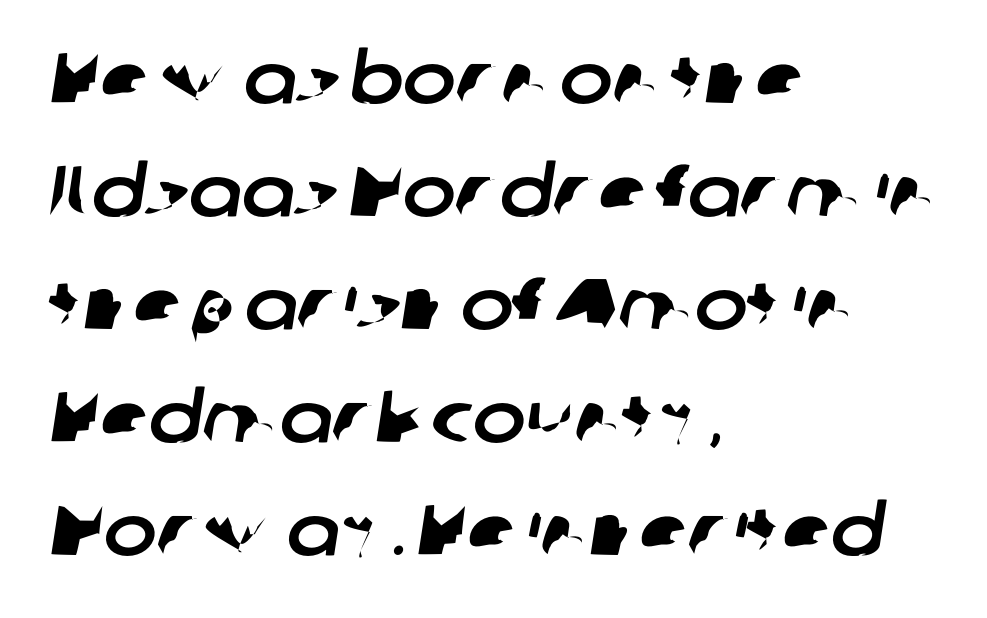
The gaps between neighbouring characters are ordinary and unremarkable. Notice how descenders clear the ascenders below comfortably — that's standard leading. Leftover space on each line is placed entirely after the last word. Regarding serifs, this sample does without them. Only glyphs here, with clear space below each row.
